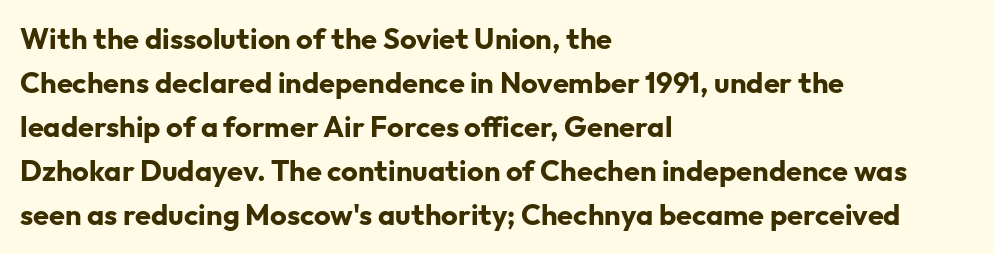
The image shows 29 px bold sans-serif type, upright; set left-aligned, normal line spacing (1.52x), normal letter spacing, not underlined; low stroke contrast and a medium x-height.
